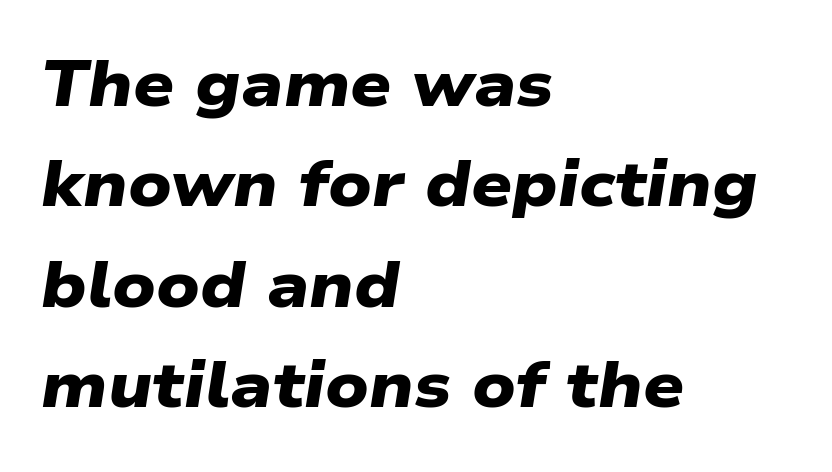
Q: Is the text bold? A: Yes.
Q: Is the typeface a serif or a sans-serif typeface? A: Sans-serif.
Q: Is the text underlined? A: No.
Q: How is the paragraph aligned? A: Left-aligned.
Q: Is the spacing between letters normal or unusually wide? A: Normal.
Q: Is the spacing between lines tight, normal or loose? A: Normal.
Q: Width (condensed, normal, or wide)? A: Wide.
Q: Stroke contrast? A: Low.
Q: x-height? A: Medium.
Q: Monospaced? A: No.
